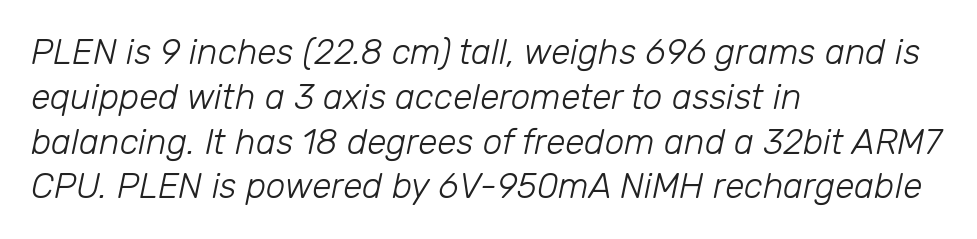
{"italic": "yes", "lean": "right", "slant_degrees": 12, "bold": "no", "weight": "light", "width": "normal", "stroke_contrast": "low", "x_height": "medium", "monospaced": "no", "underline": "no", "align": "left", "line_spacing": "normal", "line_spacing_ratio": 1.28, "letter_spacing": "normal", "letter_spacing_em": 0.0, "glyph_px": 35}
